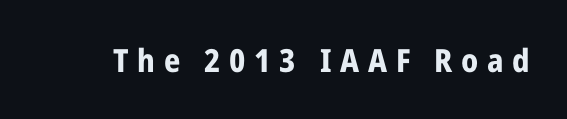
The image shows 32 px bold, condensed sans-serif type, upright; set unusually wide letter spacing (+0.27 em), not underlined; low stroke contrast and a medium x-height.
